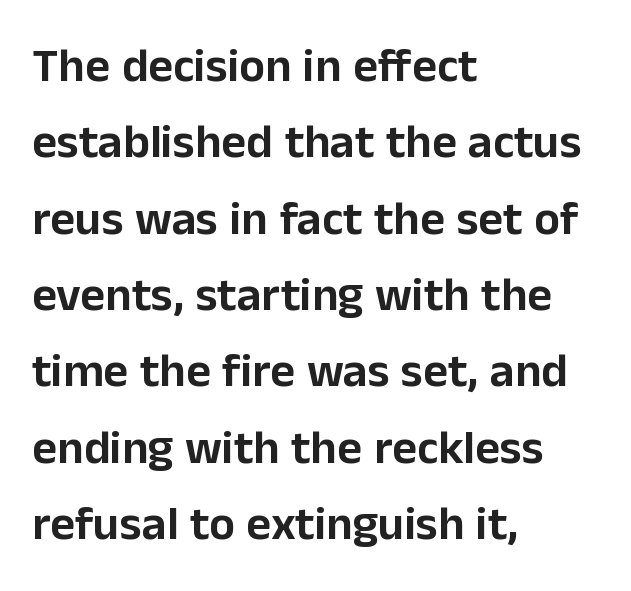
{"serif": "no", "italic": "no", "width": "normal", "stroke_contrast": "low", "x_height": "medium", "monospaced": "no", "underline": "no", "align": "left", "line_spacing": "normal", "line_spacing_ratio": 1.59, "letter_spacing": "normal", "letter_spacing_em": 0.0, "glyph_px": 48}
